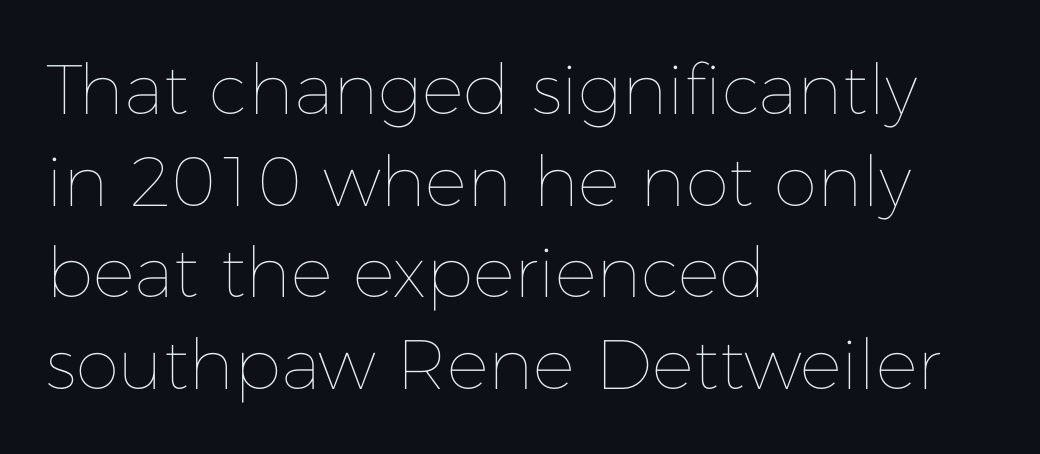
{"italic": "no", "bold": "no", "weight": "thin", "width": "normal", "stroke_contrast": "low", "x_height": "medium", "monospaced": "no", "underline": "no", "align": "left", "line_spacing": "normal", "line_spacing_ratio": 1.31, "letter_spacing": "normal", "letter_spacing_em": 0.0, "glyph_px": 70}
